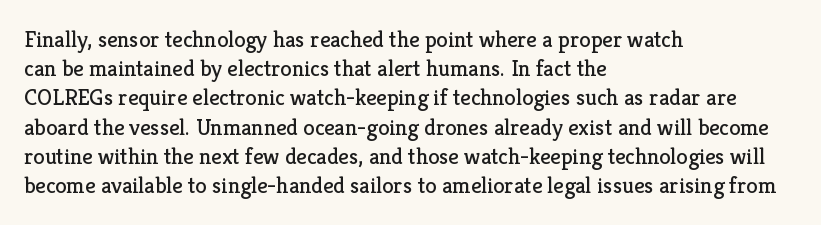
Q: Is the text bold? A: No.
Q: Is the text italic (slanted)? A: No, it is upright.
Q: Is the text underlined? A: No.
Q: How is the paragraph aligned? A: Left-aligned.
Q: Is the spacing between letters normal or unusually wide? A: Normal.
Q: Is the spacing between lines tight, normal or loose? A: Normal.
